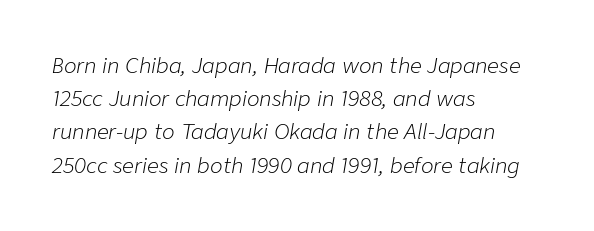
Quick note: italic. Line beginnings align vertically; line endings do not. Caption: standard tracking, unaltered. Vertical stems look standard width or narrower in stroke.
